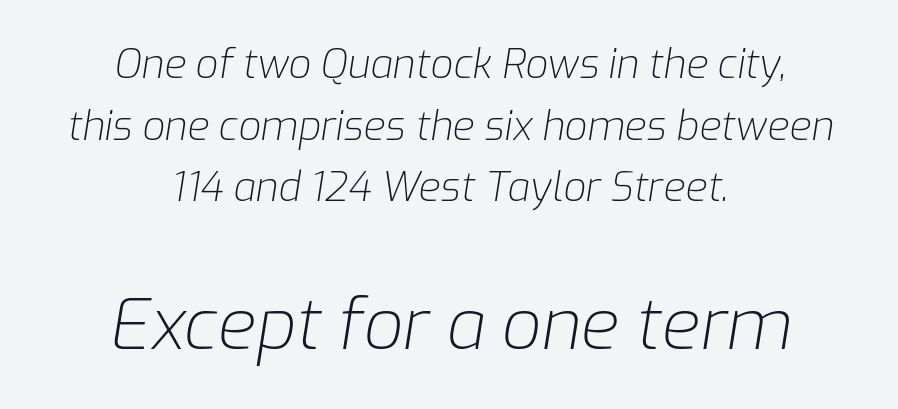
Q: Is the text bold? A: No.
Q: Is the text italic (slanted)? A: Yes, it leans right by about 9 degrees.
Q: Is the text underlined? A: No.
Q: How is the paragraph aligned? A: Centered.
Q: Is the spacing between letters normal or unusually wide? A: Normal.
Q: Is the spacing between lines tight, normal or loose? A: Normal.
Q: Which block of text is set in a larger size, the first (top) or the second (bottom)? A: The second (bottom) one.
Q: Width (condensed, normal, or wide)? A: Normal.
Q: Stroke contrast? A: Low.
Q: x-height? A: Medium.
Q: Monospaced? A: No.
